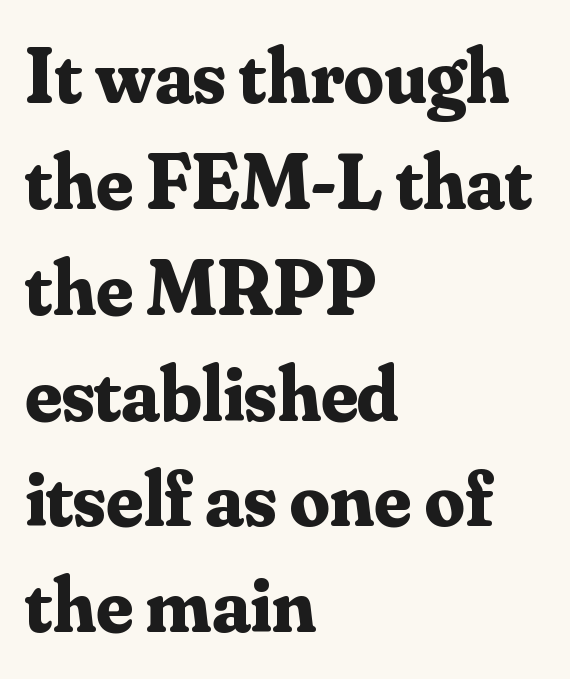
Clear beneath every line of the passage. The letterforms sit shoulder to shoulder at normal distance. Is there much room between lines? A standard amount, neither cramped nor airy. These lines are rendered in a variable-pitch font. Ordinary non-slanted type is in use.
